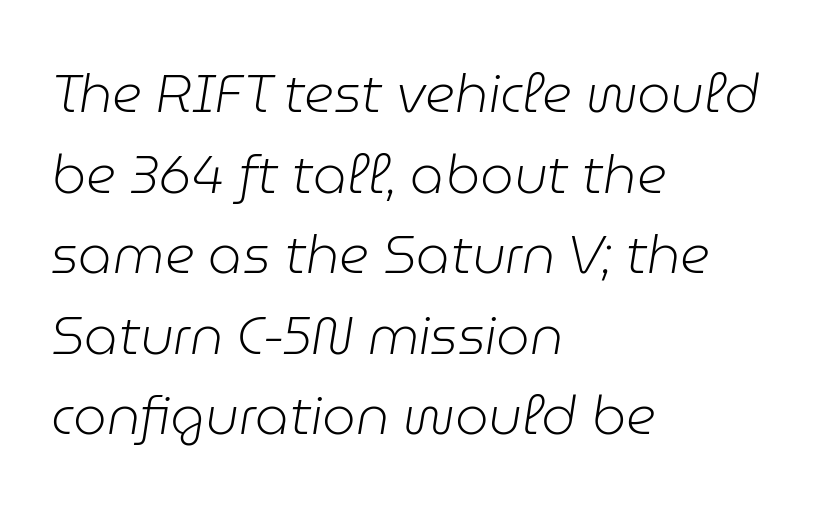
The image shows 53 px light type, italic (leaning right); set left-aligned, normal line spacing (1.52x), normal letter spacing, not underlined; low stroke contrast and a medium x-height.
